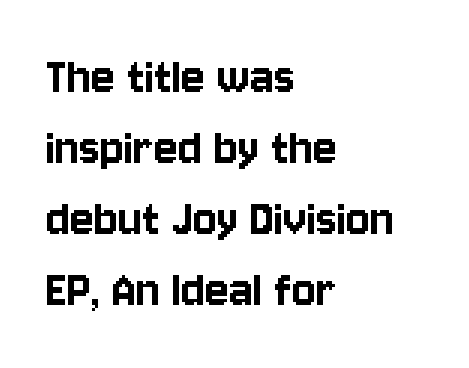
Q: Is the text italic (slanted)? A: No, it is upright.
Q: Is the typeface a serif or a sans-serif typeface? A: Sans-serif.
Q: Is the text underlined? A: No.
Q: How is the paragraph aligned? A: Left-aligned.
Q: Is the spacing between letters normal or unusually wide? A: Normal.
Q: Is the spacing between lines tight, normal or loose? A: Normal.
Q: Width (condensed, normal, or wide)? A: Condensed.
Q: Stroke contrast? A: Low.
Q: x-height? A: Large.
Q: Monospaced? A: No.
